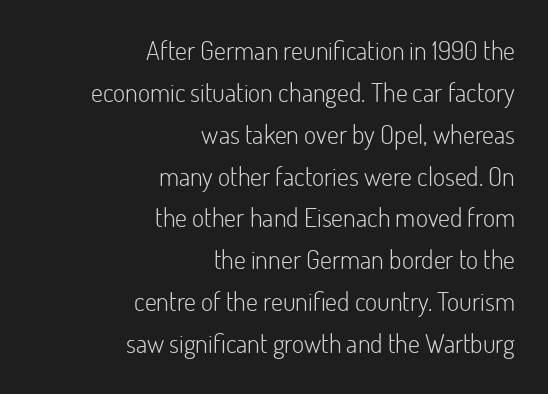
Short note: letters normally spaced. Weight: not bold — regular or lighter. Beneath every word, the page is bare. The paragraph shown leans on its right margin. Posture: upright roman.
